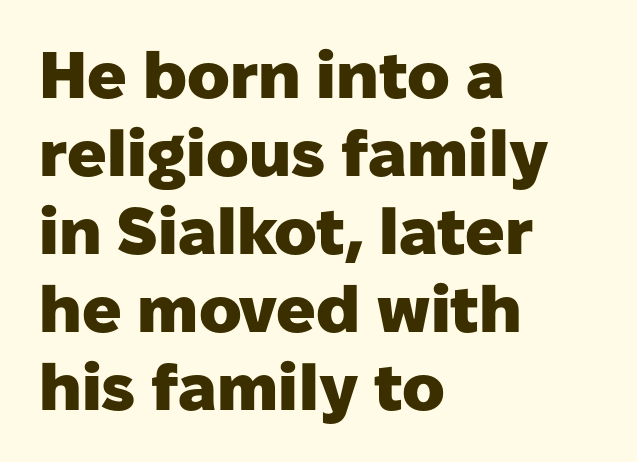
The image shows 65 px heavy sans-serif type, upright; set left-aligned, line spacing 1.2x, normal letter spacing, not underlined; low stroke contrast and a medium x-height.
